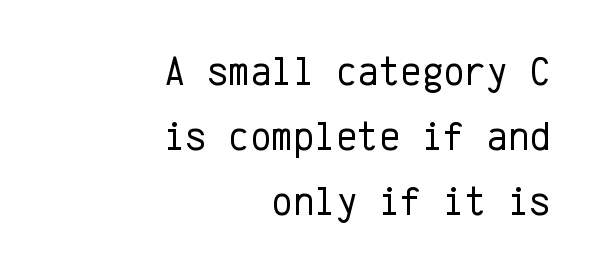
The image shows 41 px regular-weight sans-serif type, upright, monospaced; set right-aligned, normal line spacing (1.58x), normal letter spacing, not underlined; low stroke contrast and a medium x-height.
